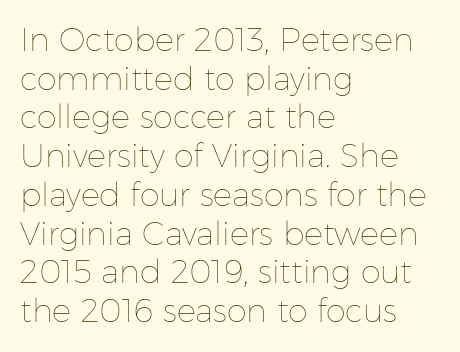
The image shows 32 px thin type, upright; set left-aligned, line spacing 1.21x, normal letter spacing, not underlined; low stroke contrast and a medium x-height.
